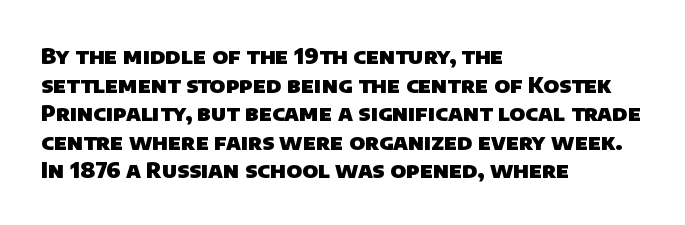
Rule under the text: the space is simply empty. Compared with typical paragraphs, the rows here are spaced about the same. Typographic density is high because the face is bold. This sample is left-justified, so line endings fall wherever the words run out.
